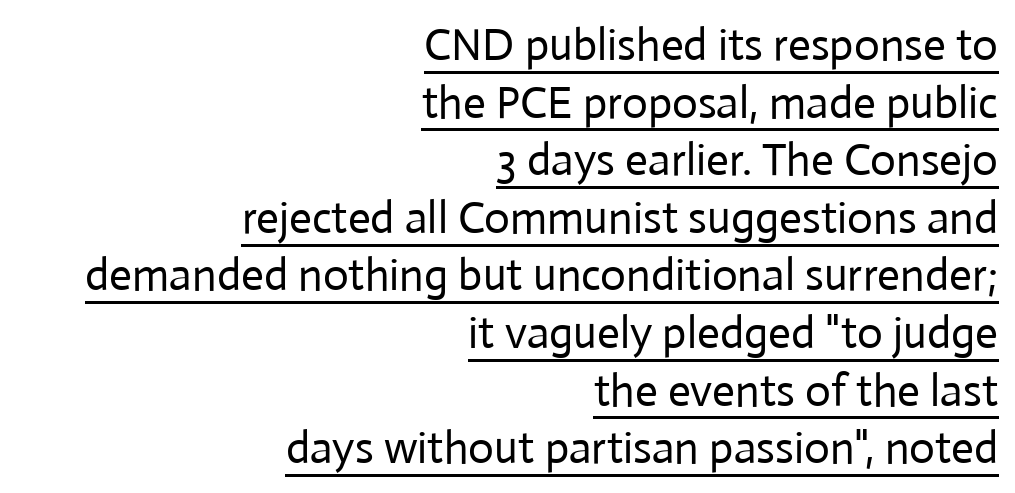
Q: Is the text bold? A: No.
Q: Is the text italic (slanted)? A: No, it is upright.
Q: Is the typeface a serif or a sans-serif typeface? A: Sans-serif.
Q: Is the text underlined? A: Yes.
Q: How is the paragraph aligned? A: Right-aligned.
Q: Is the spacing between letters normal or unusually wide? A: Normal.
Q: Is the spacing between lines tight, normal or loose? A: Normal.
Q: Width (condensed, normal, or wide)? A: Normal.
Q: Stroke contrast? A: Low.
Q: x-height? A: Medium.
Q: Monospaced? A: No.
